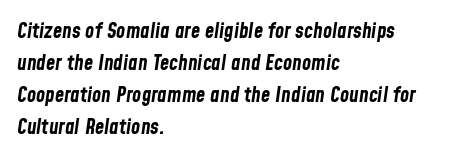
Q: Is the text bold? A: Yes.
Q: Is the text italic (slanted)? A: Yes, it leans right by about 8 degrees.
Q: Is the text underlined? A: No.
Q: How is the paragraph aligned? A: Left-aligned.
Q: Is the spacing between letters normal or unusually wide? A: Normal.
Q: Is the spacing between lines tight, normal or loose? A: Normal.
